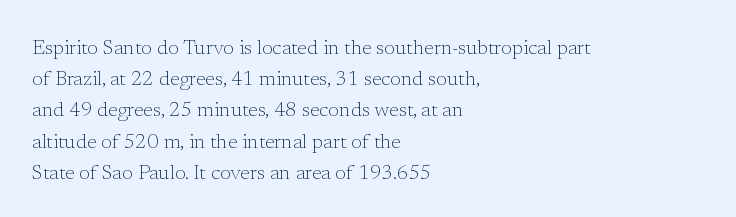
Between one letter and the next there's only the usual sliver of space. Letters rest on an invisible, unmarked baseline. Does the copy run flush right? No — it runs flush left. Nothing heavy about these letters — not bold at all.
